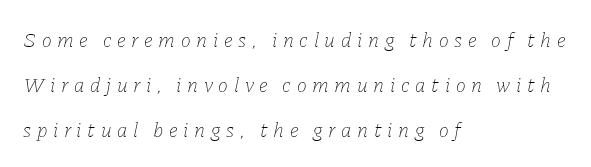
Q: Is the text bold? A: No.
Q: Is the text italic (slanted)? A: Yes, it leans right by about 11 degrees.
Q: Is the text underlined? A: No.
Q: How is the paragraph aligned? A: Left-aligned.
Q: Is the spacing between letters normal or unusually wide? A: Unusually wide.
Q: Is the spacing between lines tight, normal or loose? A: Loose.
